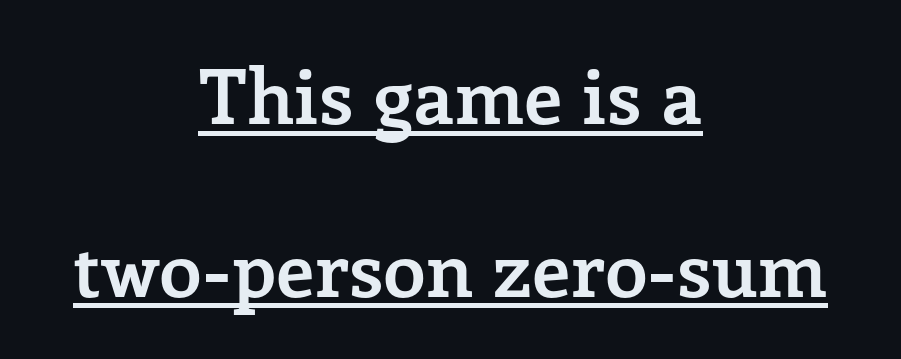
{"serif": "yes", "italic": "no", "bold": "yes", "weight": "semibold", "width": "normal", "stroke_contrast": "low", "x_height": "medium", "monospaced": "no", "underline": "yes", "align": "center", "line_spacing": "loose", "line_spacing_ratio": 2.27, "letter_spacing": "normal", "letter_spacing_em": 0.0, "glyph_px": 76}
